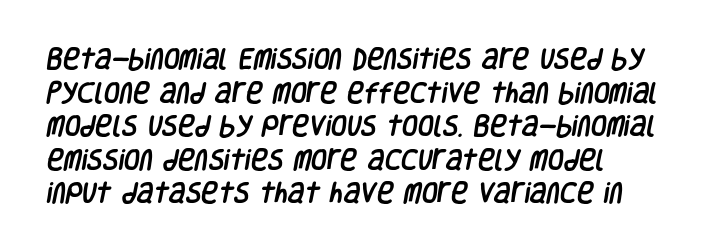
{"underline": "no", "align": "left", "line_spacing": "normal", "line_spacing_ratio": 1.46, "letter_spacing": "normal", "letter_spacing_em": 0.0, "glyph_px": 23}
